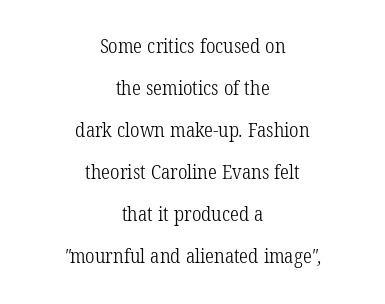
The image shows 20 px text type; set centered, loose line spacing (2.1x), normal letter spacing, not underlined.
